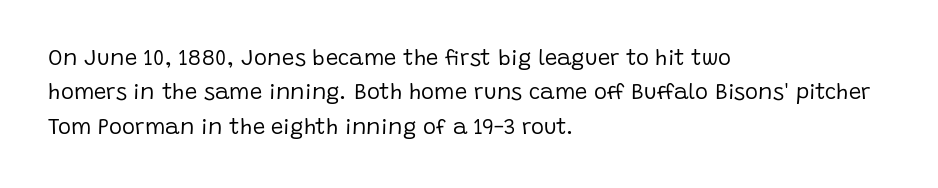
{"italic": "no", "bold": "no", "underline": "no", "align": "left", "line_spacing": "normal", "line_spacing_ratio": 1.56, "letter_spacing": "normal", "letter_spacing_em": 0.0, "glyph_px": 22}
